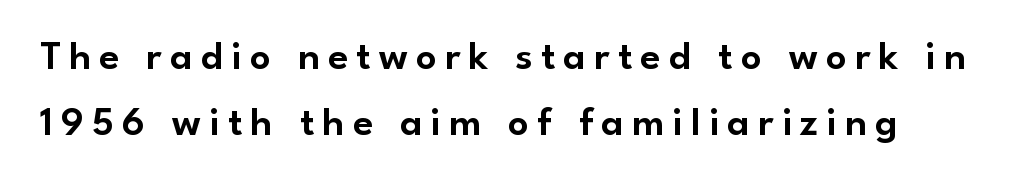
{"serif": "no", "italic": "no", "width": "normal", "stroke_contrast": "low", "x_height": "small", "monospaced": "no", "underline": "no", "line_spacing": "normal", "line_spacing_ratio": 1.62, "letter_spacing": "wide", "letter_spacing_em": 0.2, "glyph_px": 41}
